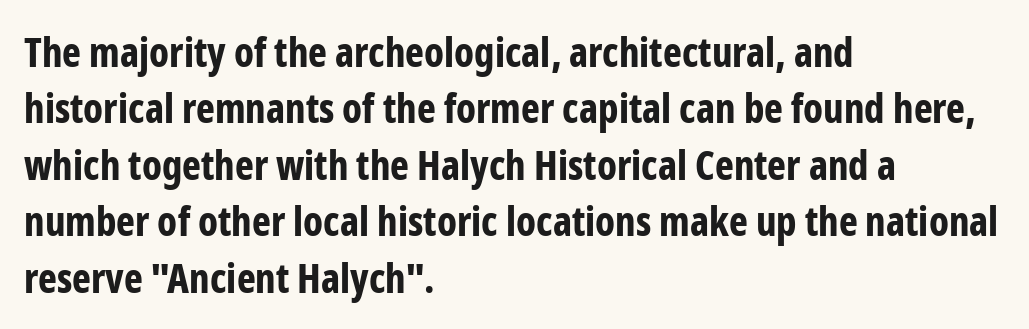
{"serif": "no", "italic": "no", "bold": "yes", "weight": "bold", "width": "condensed", "stroke_contrast": "low", "x_height": "medium", "monospaced": "no", "underline": "no", "align": "left", "line_spacing": "normal", "line_spacing_ratio": 1.41, "letter_spacing": "normal", "letter_spacing_em": 0.0, "glyph_px": 40}
